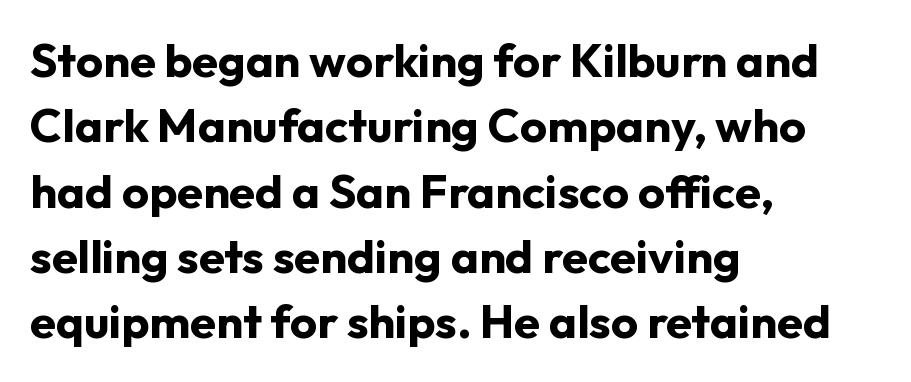
Each glyph is drawn with heavy, bold strokes. Normally led — the rows are evenly, conventionally spaced. Short and long lines alike share a common starting point at left. The foot of each line stays bare and open. These lines are composed in type without serifs. This sample uses an upright cut, with every glyph sitting square on the baseline.
